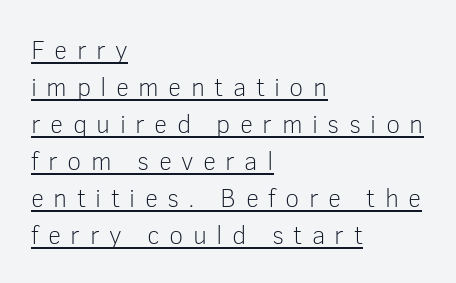
The image shows 26 px text type, upright; set left-aligned, normal line spacing (1.42x), unusually wide letter spacing (+0.36 em), underlined.
